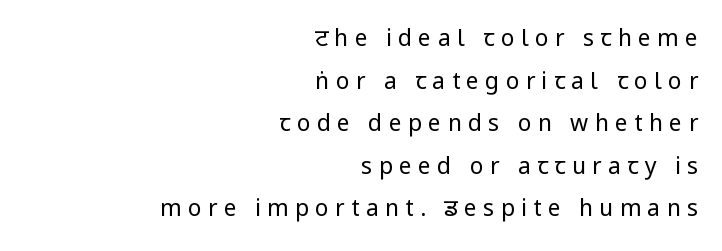
Tracking here is generous; glyphs stand well apart from one another. Visually the block forms a straight wall on the right and a jagged coastline on the left. The strokes are not fattened; the text isn't bold. The area under the type is left untouched.
